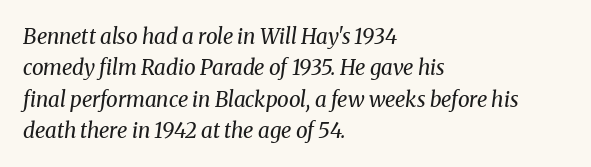
Is the type slanted? Yes — the strokes lean at a clear angle. The paragraph has a hard left edge and a soft right edge. Each new line begins a customary step beneath the previous one. Does extra space separate the letters? No, they use regular spacing. The strokes are not fattened; the text isn't bold.
